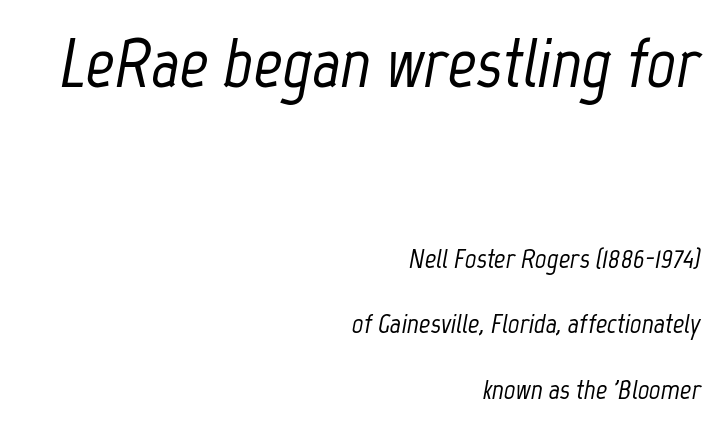
It's the slanting kind of type. Nothing unusual about the tracking: characters are spaced as the font intends. You could not count columns in this text — the font is proportionally spaced. A clean baseline with only descenders dipping below it. Right-aligned paragraph, ragged on the left.
